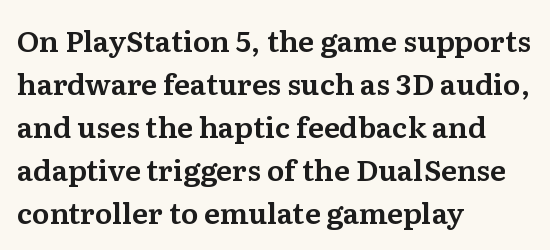
{"serif": "yes", "italic": "no", "width": "normal", "stroke_contrast": "medium", "x_height": "medium", "monospaced": "no", "underline": "no", "align": "left", "line_spacing": "normal", "line_spacing_ratio": 1.48, "letter_spacing": "normal", "letter_spacing_em": 0.0, "glyph_px": 29}
